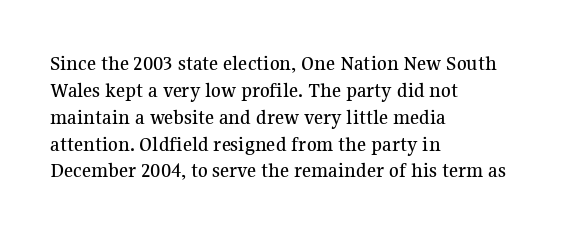
{"italic": "no", "underline": "no", "align": "left", "line_spacing_ratio": 1.22, "letter_spacing": "normal", "letter_spacing_em": 0.0, "glyph_px": 22}
